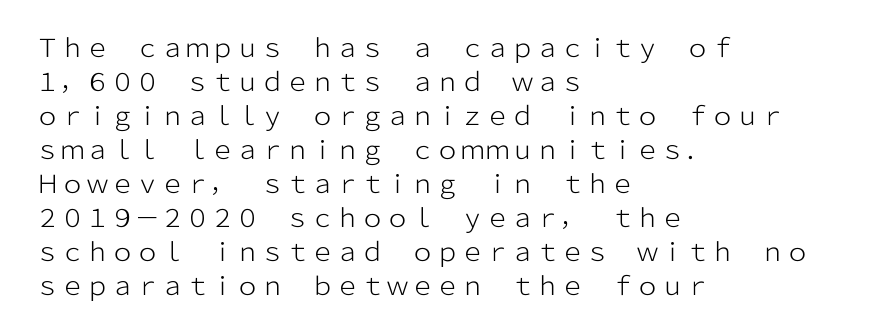
{"italic": "no", "bold": "no", "underline": "no", "align": "left", "line_spacing": "normal", "line_spacing_ratio": 1.36, "letter_spacing": "normal", "letter_spacing_em": 0.0, "glyph_px": 25}
